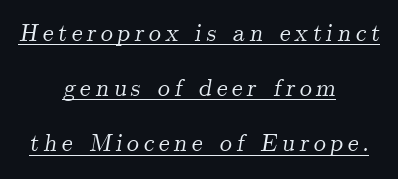
The text carries the slant typical of an italic or oblique font. Widely set lines give the paragraph a tall, airy silhouette. Honestly, the underline is the first thing you notice here. Does the copy run flush right? No — it is centered line by line.
